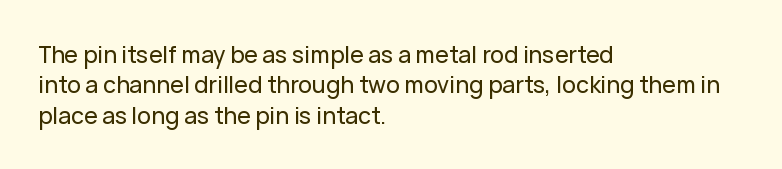
The image shows 23 px text type, upright; set left-aligned, normal line spacing (1.32x), normal letter spacing, not underlined.
